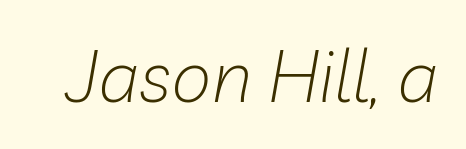
Proportional: the letters do not fall into vertical columns. Slanted lettering throughout. Summary of weight: not heavy and not bold. Beneath every word, the page is bare. Nobody touched the tracking dial on this one.
